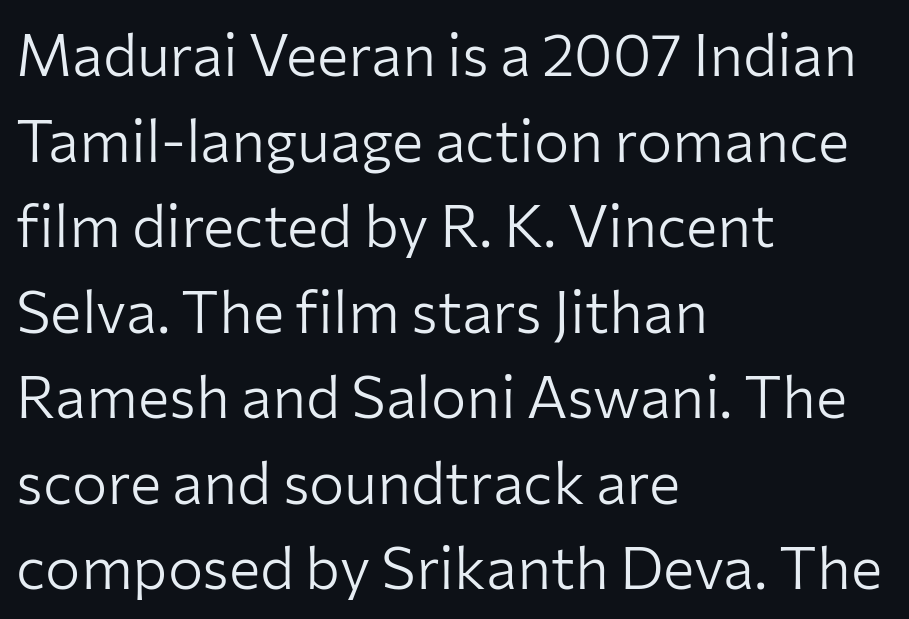
Each line starts at the same left margin while the right side varies. Nobody drew a line under any word here. The gaps between neighbouring characters are ordinary and unremarkable. The letters stand straight up with perfectly vertical stems. Stems here are at most as thick as an everyday book face.
